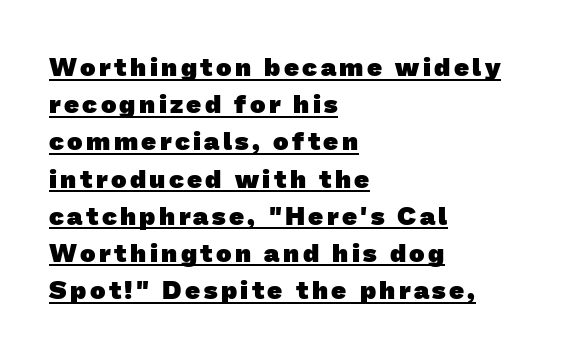
The compositor pushed each line to the left boundary. The characters look thick and weighty, a clear bold. Descenders here cross a horizontal rule under the line. Compared with typical paragraphs, the rows here are spaced about the same.
